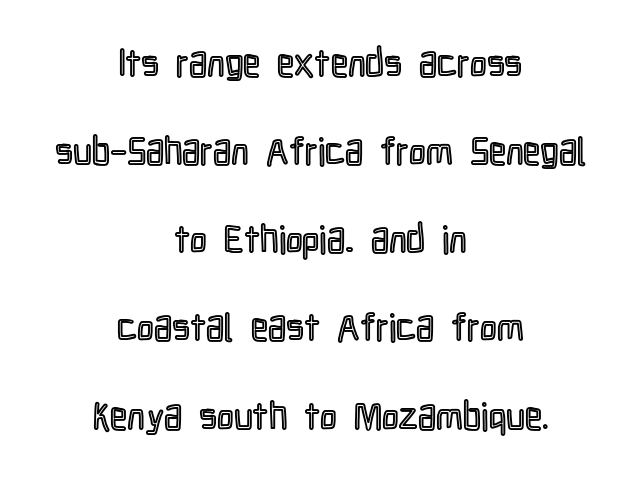
Q: Is the text italic (slanted)? A: No, it is upright.
Q: Is the text underlined? A: No.
Q: How is the paragraph aligned? A: Centered.
Q: Is the spacing between letters normal or unusually wide? A: Normal.
Q: Is the spacing between lines tight, normal or loose? A: Loose.
Q: Width (condensed, normal, or wide)? A: Condensed.
Q: x-height? A: Medium.
Q: Monospaced? A: No.
